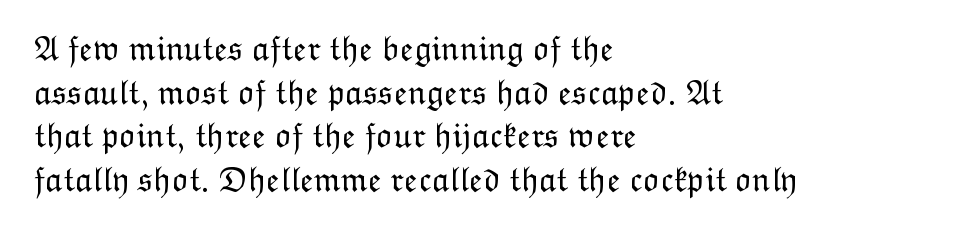
The image shows 35 px light type, upright; set left-aligned, normal line spacing (1.25x), normal letter spacing, not underlined; low stroke contrast and a medium x-height.
